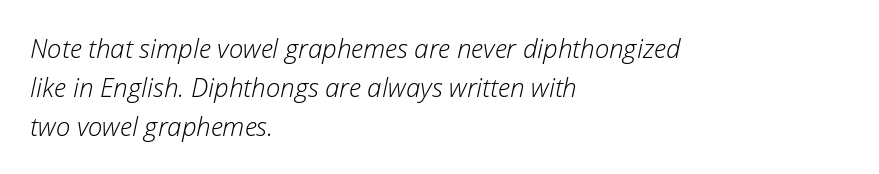
{"italic": "yes", "lean": "right", "slant_degrees": 12, "bold": "no", "underline": "no", "align": "left", "line_spacing": "normal", "line_spacing_ratio": 1.5, "letter_spacing": "normal", "letter_spacing_em": 0.0, "glyph_px": 26}
